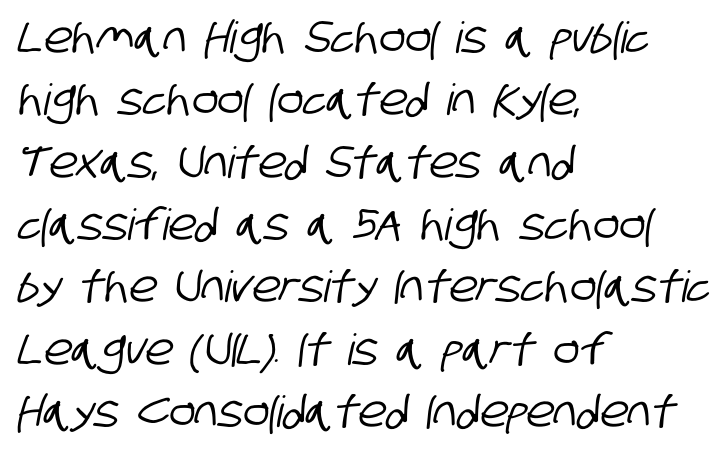
Q: Is the typeface a serif or a sans-serif typeface? A: Sans-serif.
Q: Is the text underlined? A: No.
Q: How is the paragraph aligned? A: Left-aligned.
Q: Is the spacing between letters normal or unusually wide? A: Normal.
Q: Is the spacing between lines tight, normal or loose? A: Normal.
Q: Width (condensed, normal, or wide)? A: Condensed.
Q: Stroke contrast? A: Low.
Q: x-height? A: Large.
Q: Monospaced? A: No.
